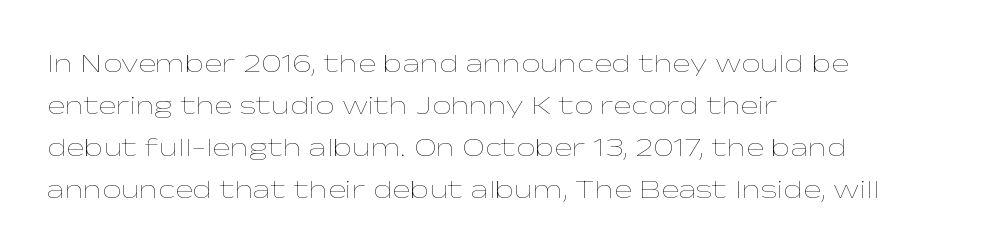
The image shows 27 px text type, upright; set left-aligned, normal line spacing (1.56x), normal letter spacing, not underlined.
